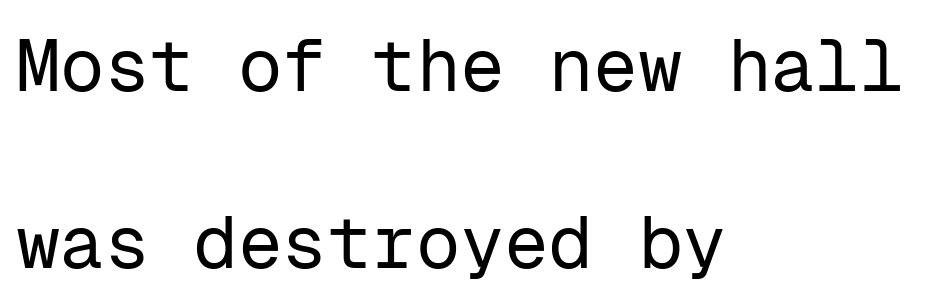
{"serif": "no", "italic": "no", "bold": "no", "weight": "regular", "width": "normal", "stroke_contrast": "low", "x_height": "medium", "monospaced": "yes", "underline": "no", "align": "left", "line_spacing": "loose", "line_spacing_ratio": 2.39, "letter_spacing": "normal", "letter_spacing_em": 0.0, "glyph_px": 74}
